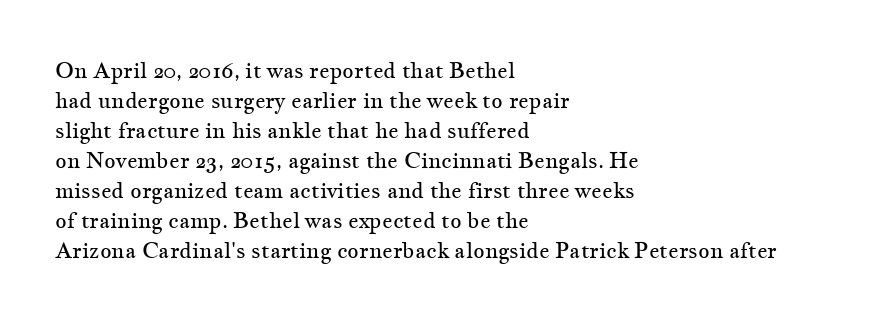
Reading down the column, the eye jumps a familiar distance to each next line. Left-aligned paragraph, ragged on the right. Check under the words: just untouched page. Nope, not italic — everything's standing straight.
